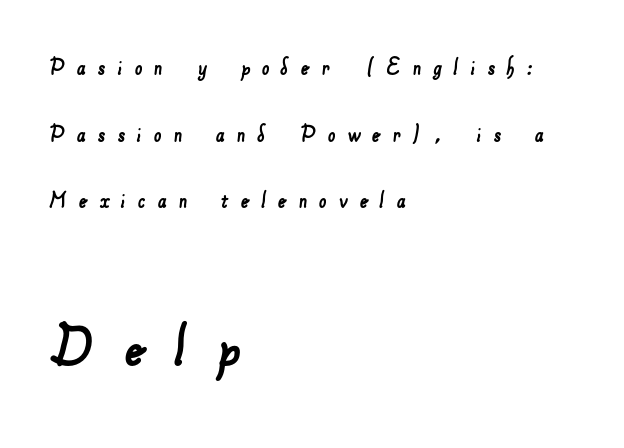
Q: Is the typeface a serif or a sans-serif typeface? A: Sans-serif.
Q: Is the text underlined? A: No.
Q: How is the paragraph aligned? A: Left-aligned.
Q: Is the spacing between letters normal or unusually wide? A: Unusually wide.
Q: Is the spacing between lines tight, normal or loose? A: Loose.
Q: Which block of text is set in a larger size, the first (top) or the second (bottom)? A: The second (bottom) one.
Q: Width (condensed, normal, or wide)? A: Normal.
Q: Stroke contrast? A: Low.
Q: x-height? A: Small.
Q: Monospaced? A: No.
